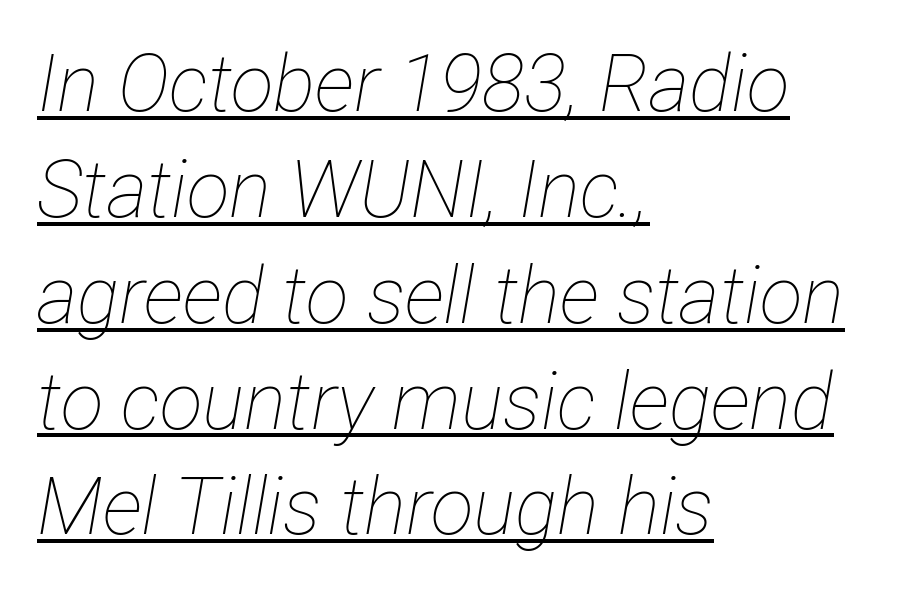
Q: Is the text bold? A: No.
Q: Is the text italic (slanted)? A: Yes, it leans right by about 12 degrees.
Q: Is the text underlined? A: Yes.
Q: How is the paragraph aligned? A: Left-aligned.
Q: Is the spacing between letters normal or unusually wide? A: Normal.
Q: Is the spacing between lines tight, normal or loose? A: Normal.
Q: Width (condensed, normal, or wide)? A: Condensed.
Q: Stroke contrast? A: Low.
Q: x-height? A: Medium.
Q: Monospaced? A: No.
